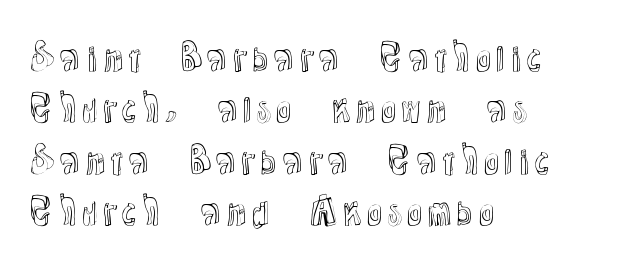
Q: Is the text italic (slanted)? A: No, it is upright.
Q: Is the text underlined? A: No.
Q: How is the paragraph aligned? A: Left-aligned.
Q: Is the spacing between letters normal or unusually wide? A: Normal.
Q: Is the spacing between lines tight, normal or loose? A: Normal.
Q: Width (condensed, normal, or wide)? A: Normal.
Q: x-height? A: Medium.
Q: Monospaced? A: No.
